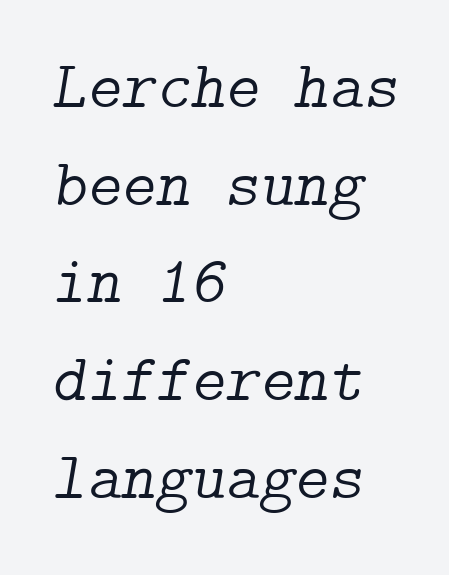
The image shows 66 px light serif type, italic (leaning right); set left-aligned, normal line spacing (1.48x), normal letter spacing, not underlined; low stroke contrast and a medium x-height.
